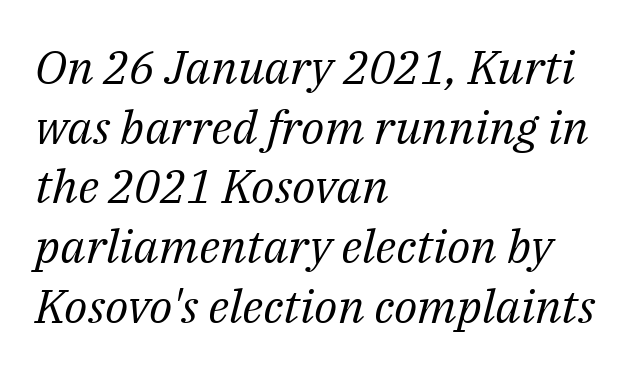
{"serif": "yes", "italic": "yes", "lean": "right", "slant_degrees": 14, "bold": "no", "weight": "regular", "width": "normal", "stroke_contrast": "medium", "x_height": "medium", "monospaced": "no", "underline": "no", "align": "left", "line_spacing": "normal", "line_spacing_ratio": 1.27, "letter_spacing": "normal", "letter_spacing_em": 0.0, "glyph_px": 47}
